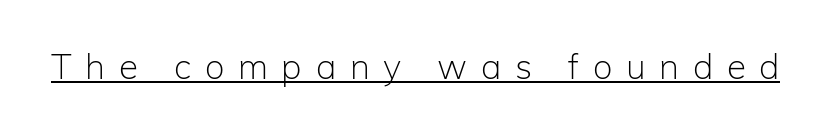
Q: Is the text bold? A: No.
Q: Is the text italic (slanted)? A: No, it is upright.
Q: Is the typeface a serif or a sans-serif typeface? A: Sans-serif.
Q: Is the text underlined? A: Yes.
Q: Is the spacing between letters normal or unusually wide? A: Unusually wide.
Q: Width (condensed, normal, or wide)? A: Normal.
Q: Stroke contrast? A: Low.
Q: x-height? A: Medium.
Q: Monospaced? A: No.
